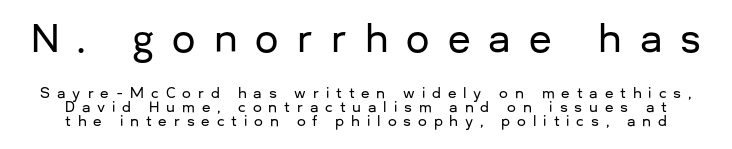
The image shows 37 px sans-serif type, upright; set tight line spacing (1.01x), unusually wide letter spacing (+0.49 em), not underlined; the first (top) block is 2.64x larger; low stroke contrast and a medium x-height.
